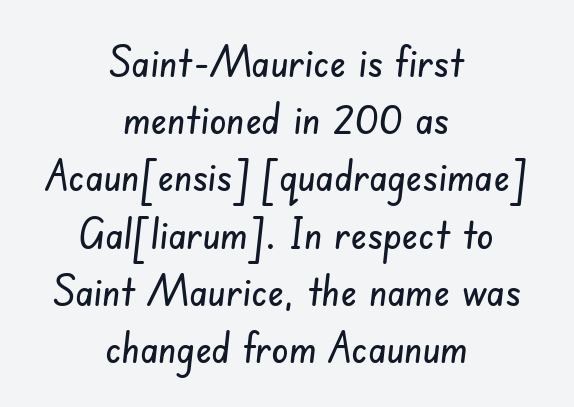
The image shows 43 px condensed sans-serif type; set centered, normal line spacing (1.33x), normal letter spacing, not underlined; low stroke contrast and a small x-height.
